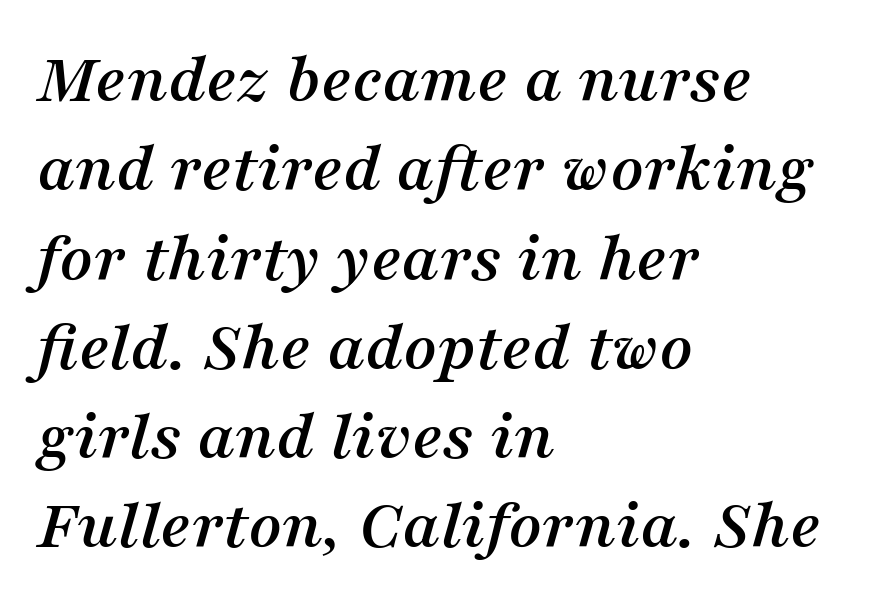
Q: Is the text italic (slanted)? A: Yes, it leans right by about 16 degrees.
Q: Is the typeface a serif or a sans-serif typeface? A: Serif.
Q: Is the text underlined? A: No.
Q: How is the paragraph aligned? A: Left-aligned.
Q: Is the spacing between letters normal or unusually wide? A: Normal.
Q: Width (condensed, normal, or wide)? A: Normal.
Q: Stroke contrast? A: Medium.
Q: x-height? A: Medium.
Q: Monospaced? A: No.
